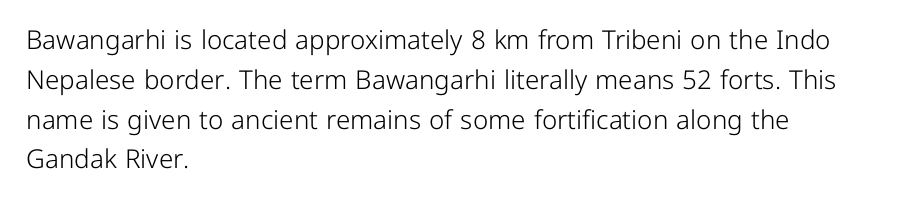
Nobody touched the tracking dial on this one. Line starts are locked; line ends wander. The block of text has a typical density, with ordinary space between rows. The glyphs are unaccompanied by any horizontal stroke below them. Notice how the stems are strictly vertical — no italics here. These glyphs show unthickened strokes, regular width or finer.
